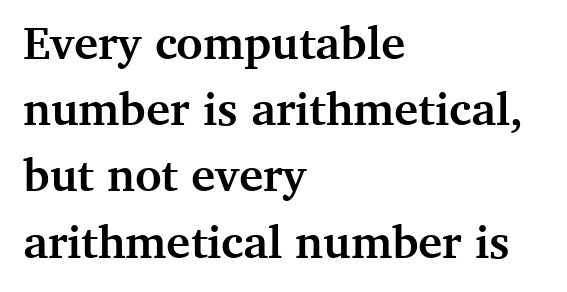
Q: Is the text bold? A: Yes.
Q: Is the text italic (slanted)? A: No, it is upright.
Q: Is the typeface a serif or a sans-serif typeface? A: Serif.
Q: Is the text underlined? A: No.
Q: How is the paragraph aligned? A: Left-aligned.
Q: Is the spacing between letters normal or unusually wide? A: Normal.
Q: Is the spacing between lines tight, normal or loose? A: Normal.
Q: Width (condensed, normal, or wide)? A: Normal.
Q: Stroke contrast? A: Medium.
Q: x-height? A: Medium.
Q: Monospaced? A: No.
